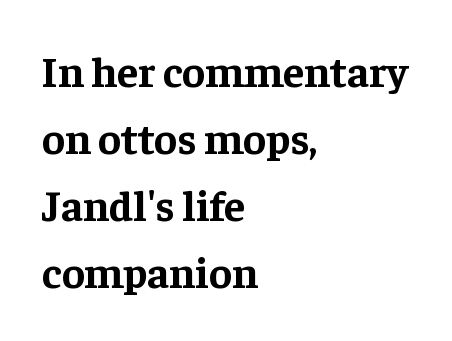
The image shows 43 px bold serif type, upright; set left-aligned, normal line spacing (1.56x), normal letter spacing, not underlined; low stroke contrast and a medium x-height.
